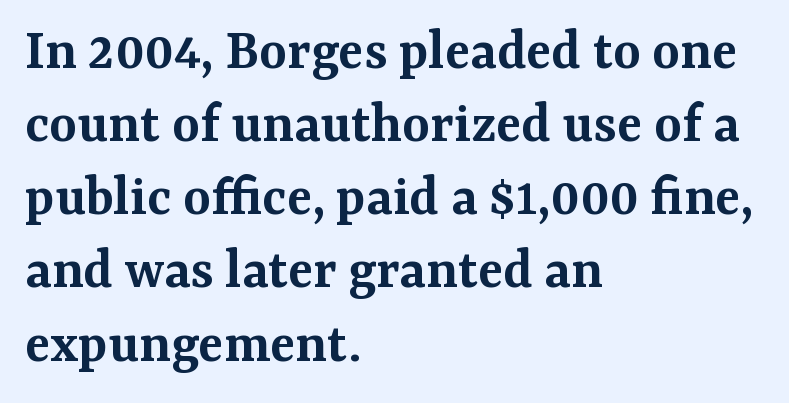
{"serif": "yes", "italic": "no", "bold": "semi", "weight": "semibold", "width": "normal", "stroke_contrast": "medium", "x_height": "medium", "monospaced": "no", "underline": "no", "align": "left", "line_spacing_ratio": 1.24, "letter_spacing": "normal", "letter_spacing_em": 0.0, "glyph_px": 59}
